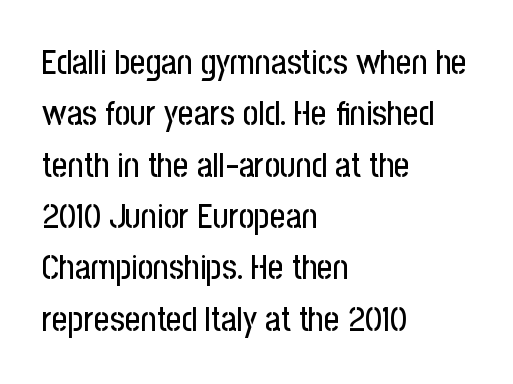
{"serif": "no", "italic": "no", "width": "condensed", "stroke_contrast": "low", "x_height": "medium", "monospaced": "no", "underline": "no", "align": "left", "line_spacing": "normal", "line_spacing_ratio": 1.51, "letter_spacing": "normal", "letter_spacing_em": 0.0, "glyph_px": 34}
